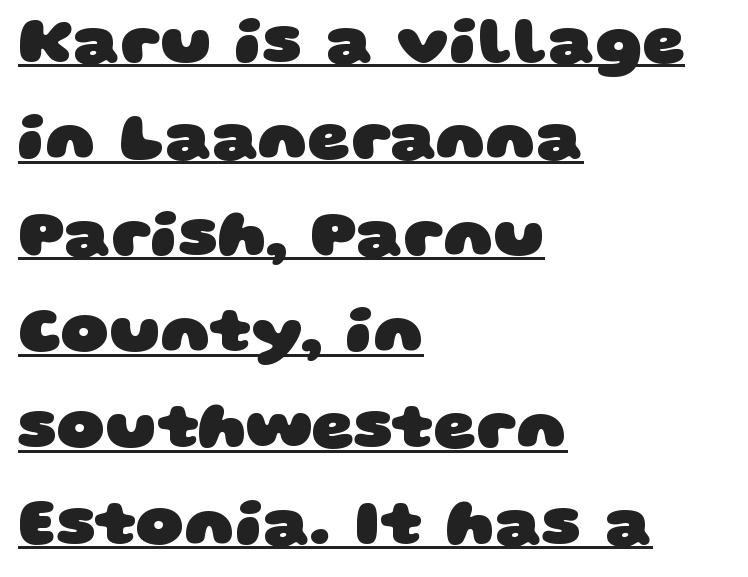
Do the characters align in a grid? No, the font is proportional. These lines are set flush left with a ragged right edge. Its strokes are broad and dark, the hallmark of bold type. Does a line run under the words? Yes, clearly. The tracking reads as untouched default to a designer's eye.
